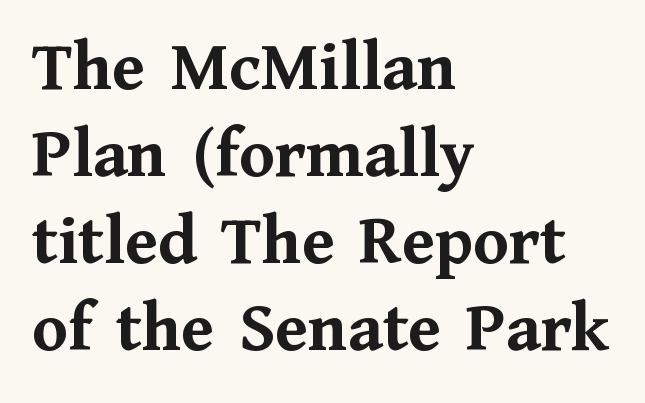
Q: Is the text bold? A: Yes.
Q: Is the text italic (slanted)? A: No, it is upright.
Q: Is the typeface a serif or a sans-serif typeface? A: Serif.
Q: Is the text underlined? A: No.
Q: How is the paragraph aligned? A: Left-aligned.
Q: Is the spacing between letters normal or unusually wide? A: Normal.
Q: Width (condensed, normal, or wide)? A: Normal.
Q: Stroke contrast? A: Medium.
Q: x-height? A: Medium.
Q: Monospaced? A: No.
